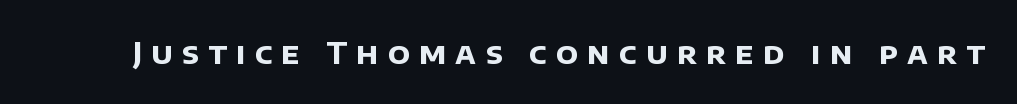
The type family on display is of the sans-serif kind. Think of a printed novel: that variable character pitch is what you see here. Descenders hang freely into open space. Display-style spreading of the glyphs; the letterfit is very open. Its strokes are broad and dark, the hallmark of bold type.
